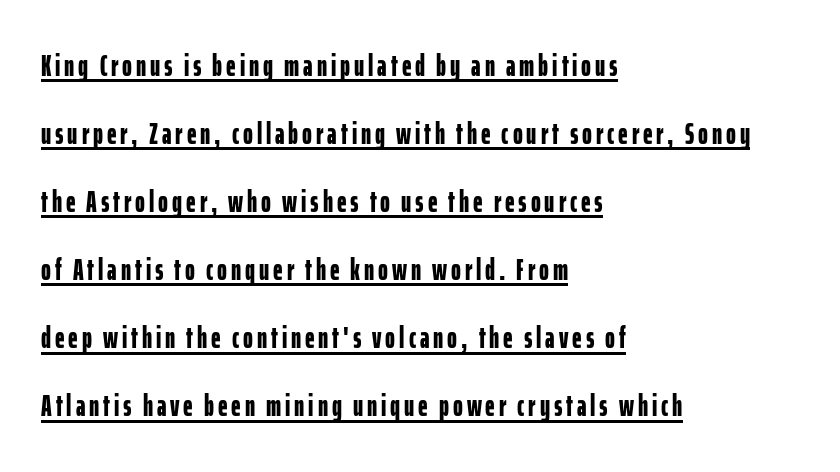
{"serif": "no", "italic": "no", "bold": "yes", "weight": "bold", "width": "condensed", "stroke_contrast": "low", "x_height": "medium", "monospaced": "no", "underline": "yes", "align": "left", "line_spacing": "loose", "line_spacing_ratio": 2.27, "glyph_px": 30}
